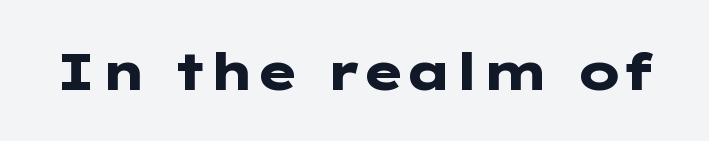
{"serif": "no", "italic": "no", "bold": "yes", "weight": "heavy", "width": "wide", "stroke_contrast": "low", "x_height": "medium", "underline": "no", "letter_spacing": "normal", "letter_spacing_em": 0.0, "glyph_px": 52}
